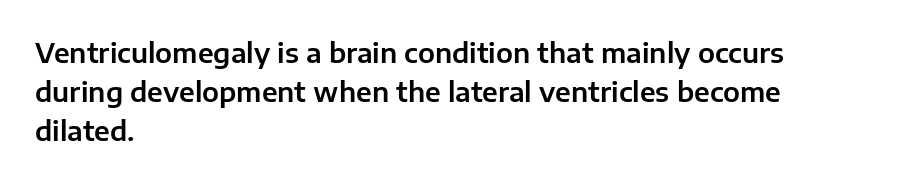
The image shows 27 px text type, upright; set left-aligned, normal line spacing (1.45x), normal letter spacing, not underlined.
